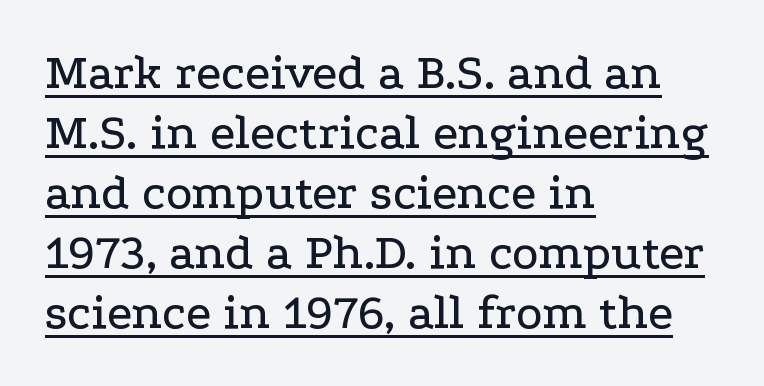
Q: Is the text italic (slanted)? A: No, it is upright.
Q: Is the typeface a serif or a sans-serif typeface? A: Serif.
Q: Is the text underlined? A: Yes.
Q: How is the paragraph aligned? A: Left-aligned.
Q: Is the spacing between letters normal or unusually wide? A: Normal.
Q: Width (condensed, normal, or wide)? A: Wide.
Q: Stroke contrast? A: Low.
Q: x-height? A: Medium.
Q: Monospaced? A: No.
